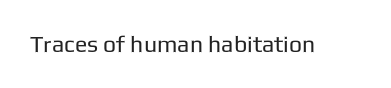
The type is set solid horizontally, with unmodified tracking. Words float on clear page, feet unadorned. A quiet, ordinary-to-light weight characterises the typeface. The type sits square on the baseline with zero lean.
